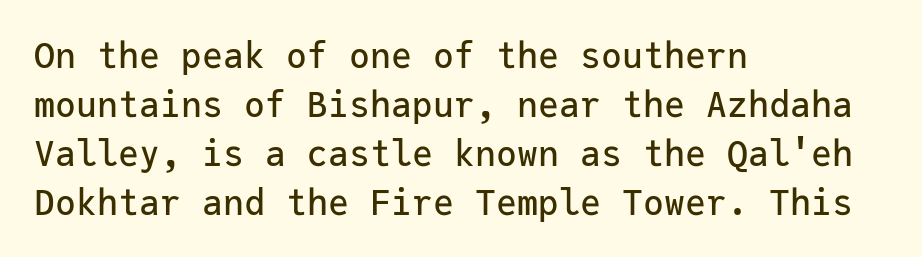
Q: Is the text italic (slanted)? A: No, it is upright.
Q: Is the typeface a serif or a sans-serif typeface? A: Sans-serif.
Q: Is the text underlined? A: No.
Q: How is the paragraph aligned? A: Left-aligned.
Q: Is the spacing between letters normal or unusually wide? A: Normal.
Q: Is the spacing between lines tight, normal or loose? A: Normal.
Q: Width (condensed, normal, or wide)? A: Normal.
Q: Stroke contrast? A: Low.
Q: x-height? A: Medium.
Q: Monospaced? A: Yes.
